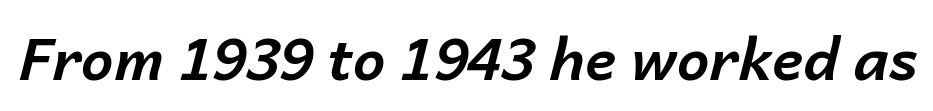
Q: Is the text bold? A: Yes.
Q: Is the text italic (slanted)? A: Yes, it leans right by about 14 degrees.
Q: Is the text underlined? A: No.
Q: Is the spacing between letters normal or unusually wide? A: Normal.
Q: Width (condensed, normal, or wide)? A: Normal.
Q: Stroke contrast? A: Low.
Q: x-height? A: Medium.
Q: Monospaced? A: No.
